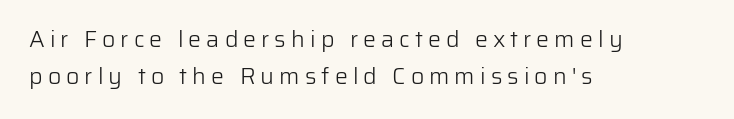
{"italic": "no", "bold": "no", "underline": "no", "align": "left", "line_spacing": "normal", "line_spacing_ratio": 1.6, "letter_spacing": "wide", "letter_spacing_em": 0.22, "glyph_px": 23}
